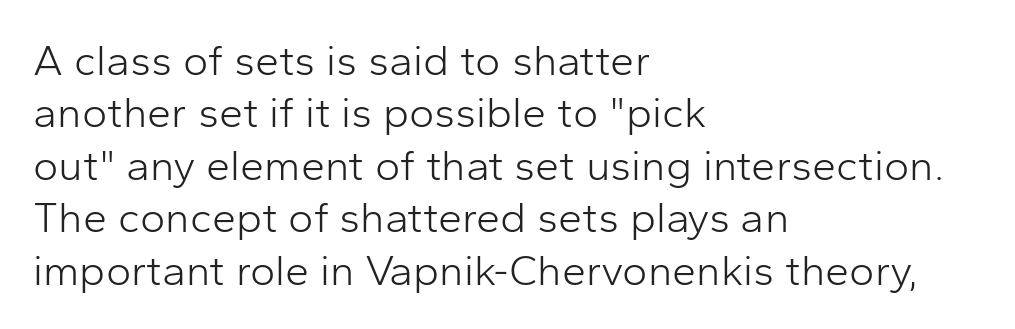
{"serif": "no", "italic": "no", "bold": "no", "weight": "light", "width": "normal", "stroke_contrast": "low", "x_height": "medium", "monospaced": "no", "underline": "no", "align": "left", "line_spacing_ratio": 1.22, "letter_spacing": "normal", "letter_spacing_em": 0.0, "glyph_px": 43}
